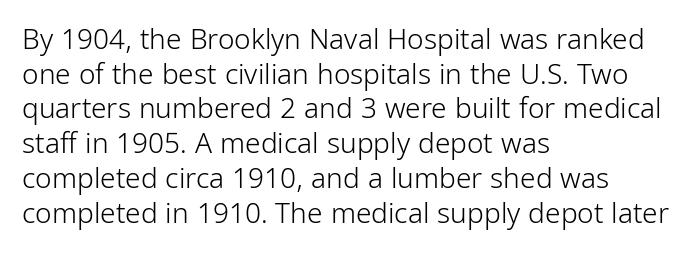
{"serif": "no", "italic": "no", "bold": "no", "weight": "light", "width": "condensed", "stroke_contrast": "low", "x_height": "medium", "monospaced": "no", "underline": "no", "align": "left", "line_spacing_ratio": 1.24, "letter_spacing": "normal", "letter_spacing_em": 0.0, "glyph_px": 28}
